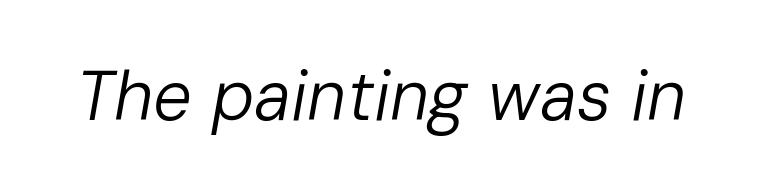
{"italic": "yes", "lean": "right", "slant_degrees": 10, "bold": "no", "weight": "regular", "width": "normal", "stroke_contrast": "low", "x_height": "medium", "monospaced": "no", "underline": "no", "letter_spacing": "normal", "letter_spacing_em": 0.0, "glyph_px": 69}
